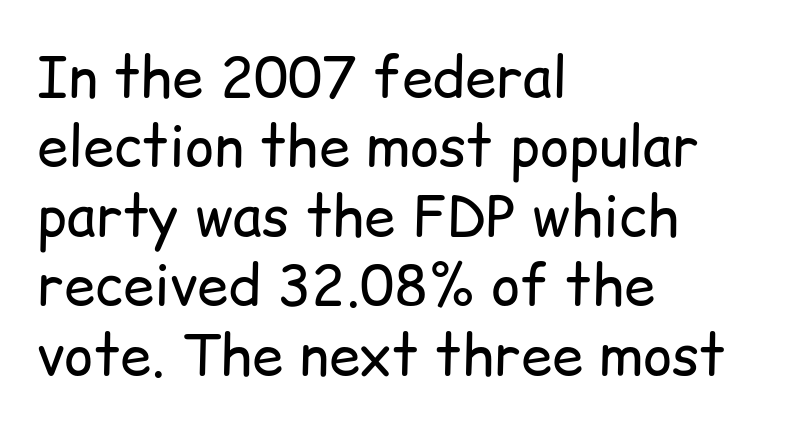
Q: Is the text bold? A: No.
Q: Is the text italic (slanted)? A: No, it is upright.
Q: Is the typeface a serif or a sans-serif typeface? A: Sans-serif.
Q: Is the text underlined? A: No.
Q: How is the paragraph aligned? A: Left-aligned.
Q: Is the spacing between letters normal or unusually wide? A: Normal.
Q: Width (condensed, normal, or wide)? A: Normal.
Q: Stroke contrast? A: Low.
Q: x-height? A: Medium.
Q: Monospaced? A: No.
